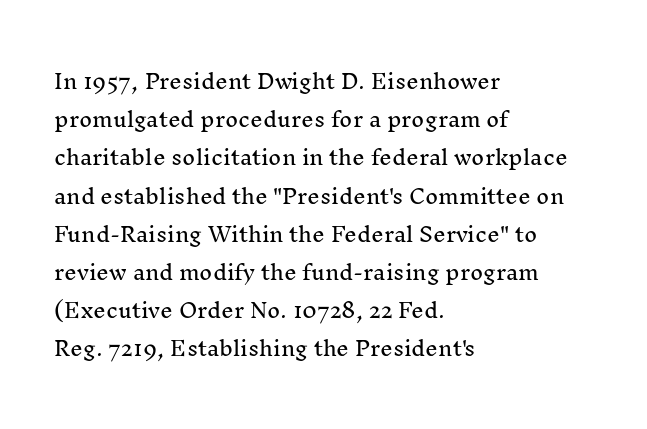
{"italic": "no", "underline": "no", "align": "left", "line_spacing": "loose", "line_spacing_ratio": 1.91, "letter_spacing": "normal", "letter_spacing_em": 0.0, "glyph_px": 20}
